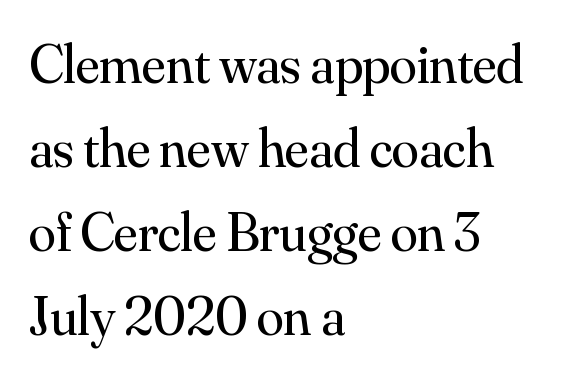
The passage shown stacks its lines at a standard gap. Teacher's note: observe the even left margin — that is flush-left alignment. No heavy texture on the line: the type isn't bold. There is no visible air inserted between adjacent glyphs. A typesetter would call this proportional, since set widths differ per character.
